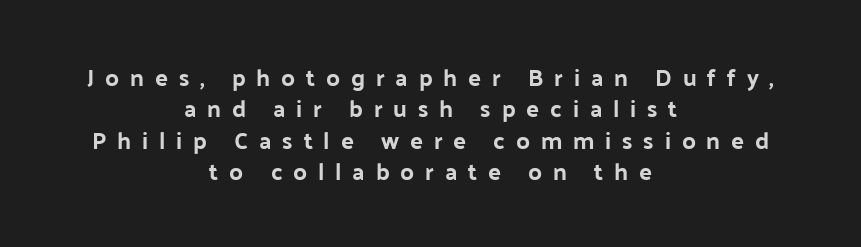
Q: Is the text bold? A: Yes.
Q: Is the text italic (slanted)? A: No, it is upright.
Q: Is the text underlined? A: No.
Q: How is the paragraph aligned? A: Centered.
Q: Is the spacing between letters normal or unusually wide? A: Unusually wide.
Q: Is the spacing between lines tight, normal or loose? A: Normal.
